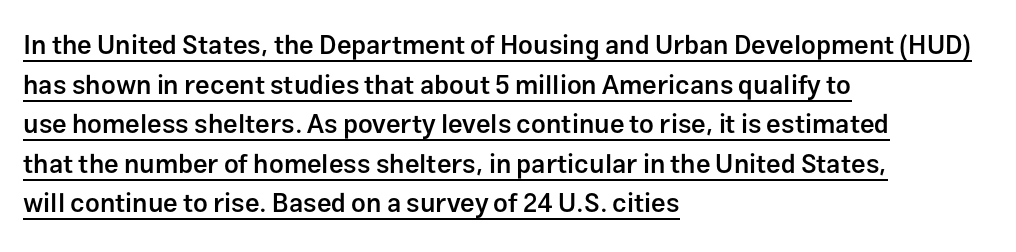
Q: Is the text bold? A: Semi-bold.
Q: Is the text italic (slanted)? A: No, it is upright.
Q: Is the text underlined? A: Yes.
Q: How is the paragraph aligned? A: Left-aligned.
Q: Is the spacing between letters normal or unusually wide? A: Normal.
Q: Is the spacing between lines tight, normal or loose? A: Normal.
